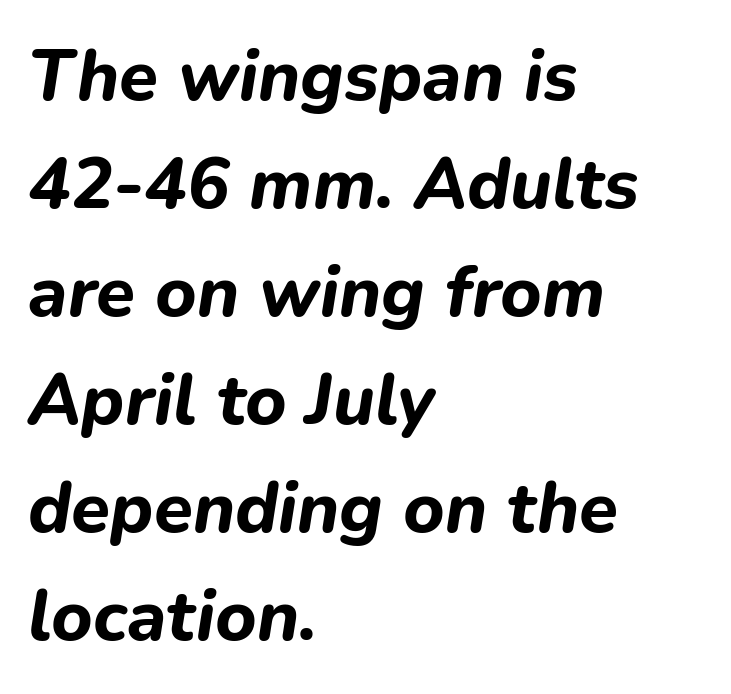
{"italic": "yes", "lean": "right", "slant_degrees": 9, "bold": "yes", "weight": "bold", "width": "normal", "stroke_contrast": "low", "x_height": "medium", "monospaced": "no", "underline": "no", "align": "left", "line_spacing": "normal", "line_spacing_ratio": 1.52, "letter_spacing": "normal", "letter_spacing_em": 0.0, "glyph_px": 71}
